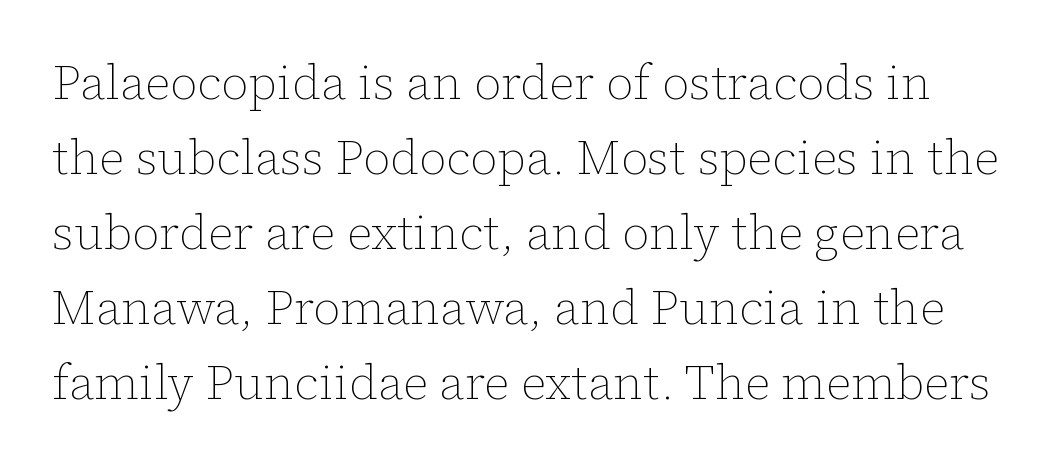
The image shows 48 px thin type, upright; set normal line spacing (1.56x), normal letter spacing, not underlined; low stroke contrast and a medium x-height.
